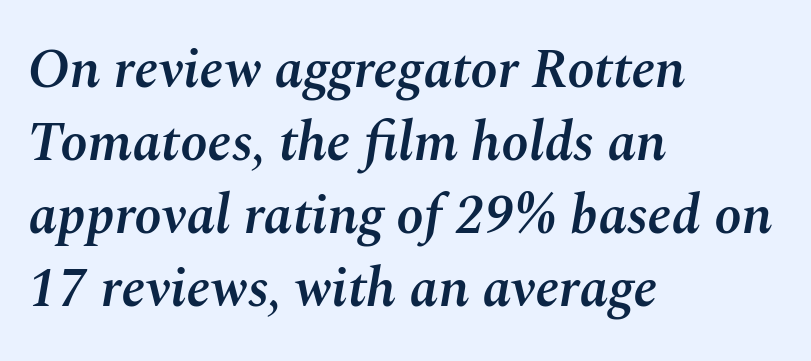
The image shows 55 px semibold type, italic (leaning right); set left-aligned, normal line spacing (1.33x), normal letter spacing, not underlined; medium stroke contrast and a medium x-height.
